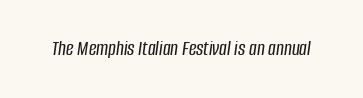
Q: Is the text italic (slanted)? A: Yes, it leans right by about 8 degrees.
Q: Is the text underlined? A: No.
Q: Is the spacing between letters normal or unusually wide? A: Normal.
